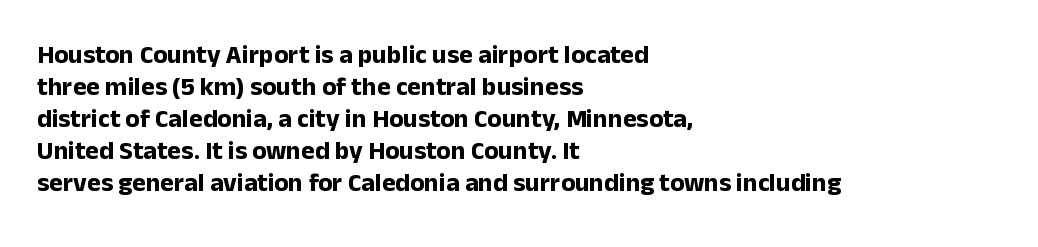
{"italic": "no", "bold": "yes", "underline": "no", "align": "left", "line_spacing_ratio": 1.23, "letter_spacing": "normal", "letter_spacing_em": 0.0, "glyph_px": 26}
